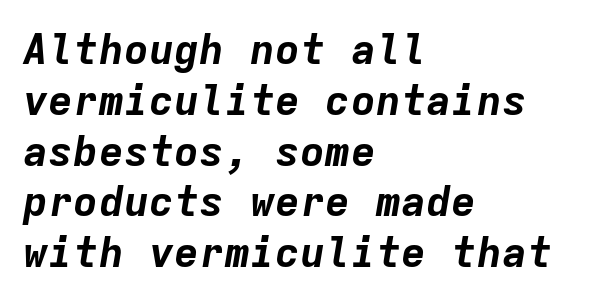
Rule under the text: the space is simply empty. Rendered with sloped, italic letterforms. Strokes here are thick enough to call this a true bold. Caption: standard tracking, unaltered. Looks like terminal output: every glyph gets an equal slot. Line beginnings align vertically; line endings do not.
